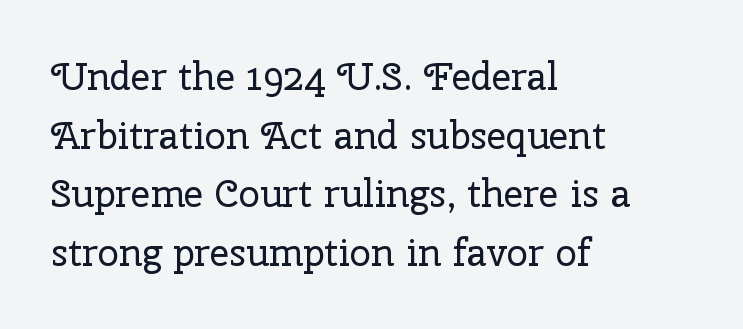
Q: Is the text bold? A: No.
Q: Is the text italic (slanted)? A: No, it is upright.
Q: Is the typeface a serif or a sans-serif typeface? A: Serif.
Q: Is the text underlined? A: No.
Q: How is the paragraph aligned? A: Left-aligned.
Q: Is the spacing between letters normal or unusually wide? A: Normal.
Q: Is the spacing between lines tight, normal or loose? A: Normal.
Q: Width (condensed, normal, or wide)? A: Normal.
Q: Stroke contrast? A: Low.
Q: x-height? A: Medium.
Q: Monospaced? A: No.
